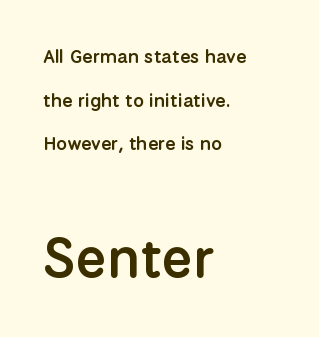
{"serif": "no", "italic": "no", "bold": "semi", "weight": "semibold", "width": "normal", "stroke_contrast": "low", "x_height": "medium", "monospaced": "no", "underline": "no", "align": "left", "line_spacing": "loose", "line_spacing_ratio": 2.3, "letter_spacing": "normal", "letter_spacing_em": 0.0, "larger_block": "second", "size_ratio": 2.95, "glyph_px": 56}
